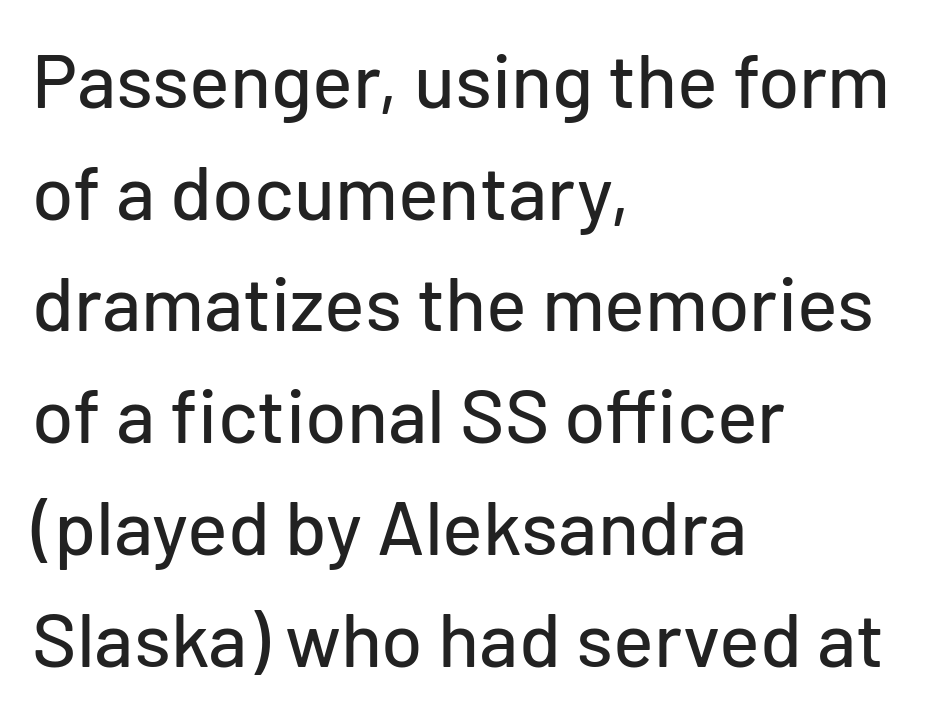
{"serif": "no", "italic": "no", "width": "normal", "stroke_contrast": "low", "x_height": "medium", "monospaced": "no", "underline": "no", "align": "left", "line_spacing": "normal", "line_spacing_ratio": 1.47, "letter_spacing": "normal", "letter_spacing_em": 0.0, "glyph_px": 76}
